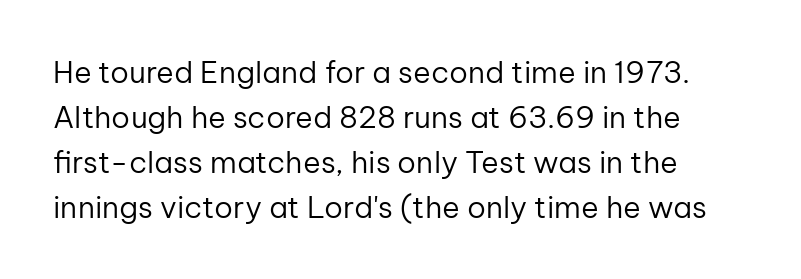
The image shows 30 px regular-weight sans-serif type, upright; set left-aligned, normal line spacing (1.5x), normal letter spacing, not underlined; low stroke contrast and a medium x-height.
